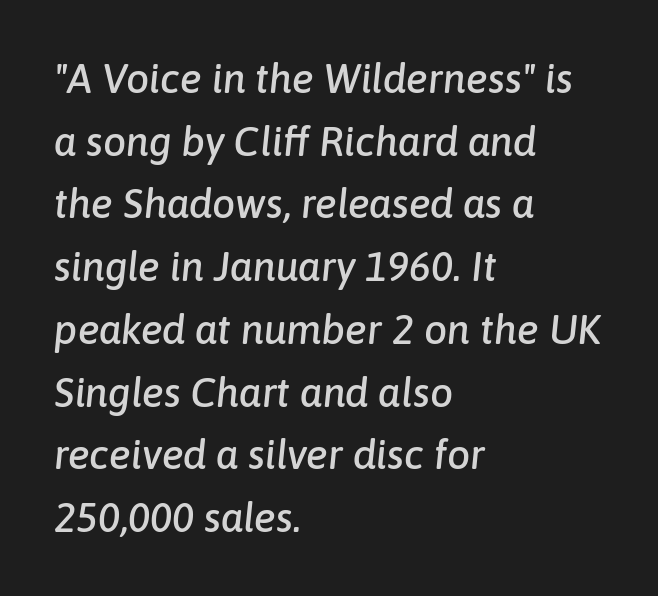
Type without underlining. This is oblique type, the kind used for emphasis or titles. No extra tracking has been applied to these lines. A typesetter would call this proportional, since set widths differ per character.
